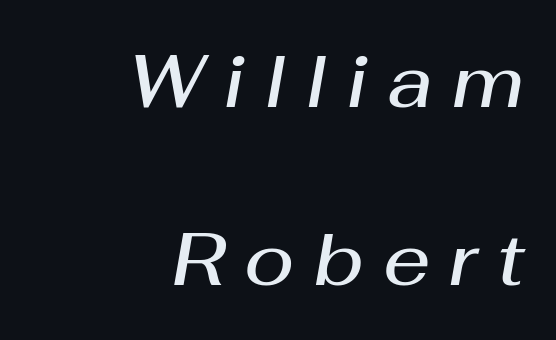
Q: Is the text bold? A: Semi-bold.
Q: Is the text italic (slanted)? A: Yes, it leans right by about 10 degrees.
Q: Is the text underlined? A: No.
Q: How is the paragraph aligned? A: Right-aligned.
Q: Is the spacing between letters normal or unusually wide? A: Unusually wide.
Q: Is the spacing between lines tight, normal or loose? A: Loose.
Q: Width (condensed, normal, or wide)? A: Normal.
Q: Stroke contrast? A: Medium.
Q: x-height? A: Medium.
Q: Monospaced? A: No.
